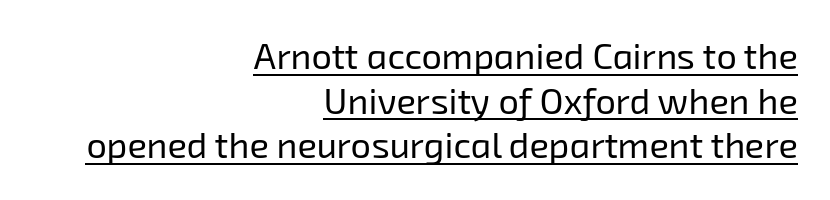
Q: Is the text bold? A: No.
Q: Is the typeface a serif or a sans-serif typeface? A: Sans-serif.
Q: Is the text underlined? A: Yes.
Q: How is the paragraph aligned? A: Right-aligned.
Q: Is the spacing between letters normal or unusually wide? A: Normal.
Q: Width (condensed, normal, or wide)? A: Normal.
Q: Stroke contrast? A: Low.
Q: x-height? A: Medium.
Q: Monospaced? A: No.
